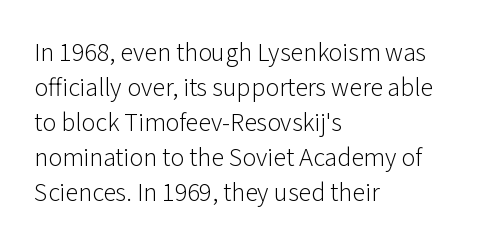
The image shows 26 px text type, upright; set left-aligned, normal line spacing (1.35x), normal letter spacing, not underlined.
